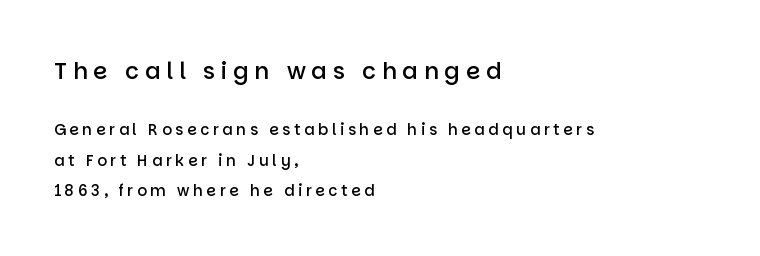
{"italic": "no", "bold": "semi", "underline": "no", "align": "left", "line_spacing": "loose", "line_spacing_ratio": 2.03, "letter_spacing": "wide", "letter_spacing_em": 0.25, "larger_block": "first", "size_ratio": 1.53, "glyph_px": 23}
